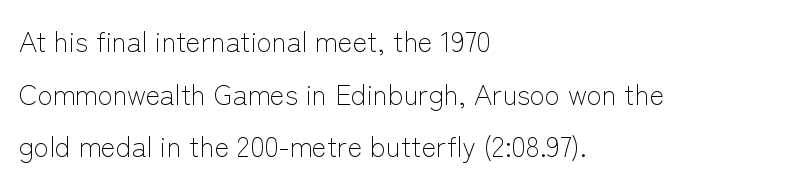
{"serif": "no", "italic": "no", "bold": "no", "weight": "light", "width": "normal", "stroke_contrast": "low", "x_height": "medium", "monospaced": "no", "underline": "no", "align": "left", "line_spacing_ratio": 1.88, "letter_spacing": "normal", "letter_spacing_em": 0.0, "glyph_px": 28}
